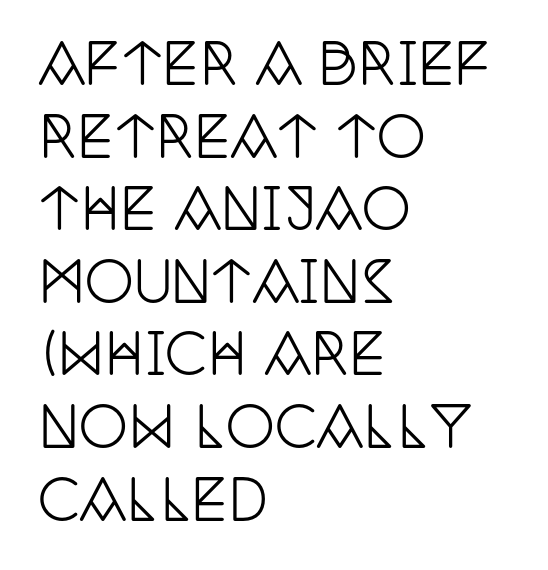
The gaps between neighbouring characters are ordinary and unremarkable. Regular leading. Is this a sans? No — the strokes have serifs. The passage is arranged the way most books set body copy — flush left.
